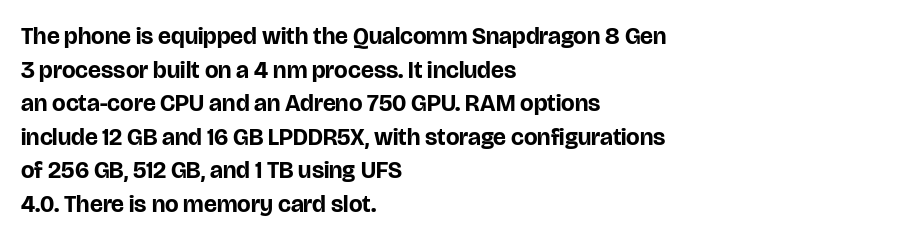
Q: Is the text bold? A: Yes.
Q: Is the text italic (slanted)? A: No, it is upright.
Q: Is the text underlined? A: No.
Q: How is the paragraph aligned? A: Left-aligned.
Q: Is the spacing between letters normal or unusually wide? A: Normal.
Q: Is the spacing between lines tight, normal or loose? A: Normal.
